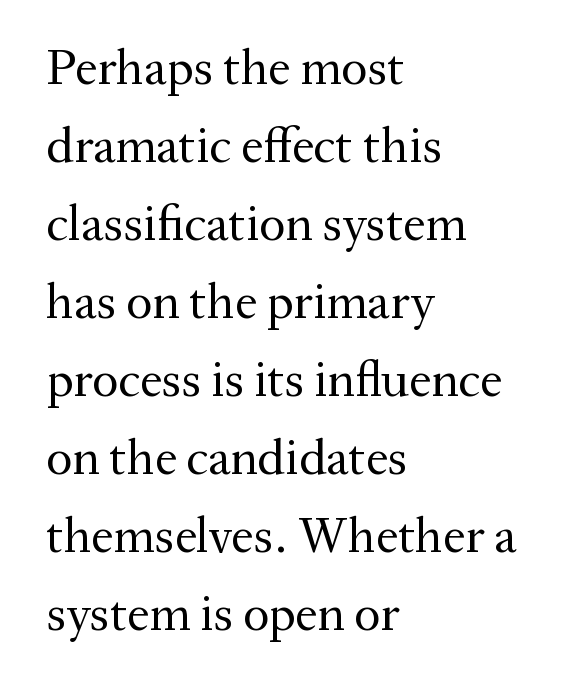
{"serif": "yes", "italic": "no", "bold": "no", "weight": "regular", "width": "normal", "stroke_contrast": "medium", "x_height": "medium", "monospaced": "no", "underline": "no", "align": "left", "line_spacing": "normal", "line_spacing_ratio": 1.56, "letter_spacing": "normal", "letter_spacing_em": 0.0, "glyph_px": 50}
